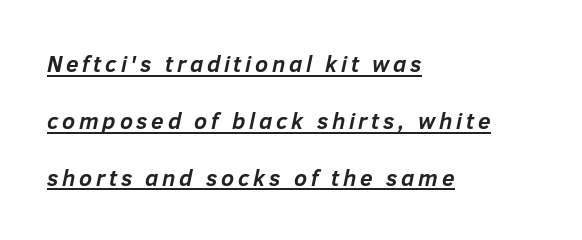
{"italic": "yes", "lean": "right", "slant_degrees": 12, "bold": "yes", "underline": "yes", "align": "left", "line_spacing": "loose", "line_spacing_ratio": 2.47, "glyph_px": 23}
